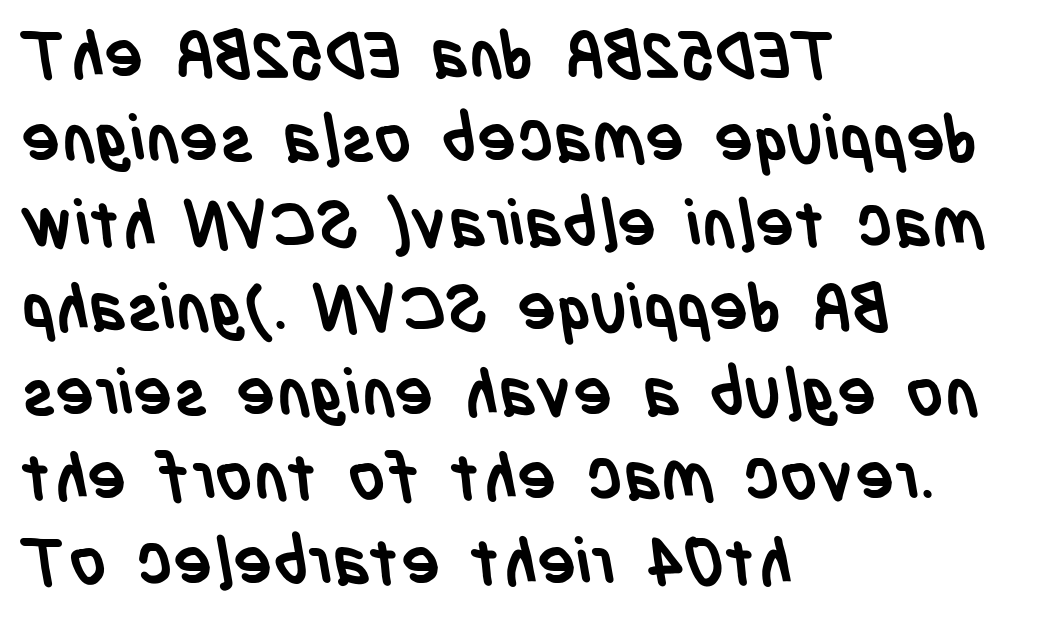
Students, observe: this is what conventionally led text looks like. Is this a sans? Yes — the strokes have no serifs. A typesetter would call this proportional, since set widths differ per character. Words float on clear page, feet unadorned.
